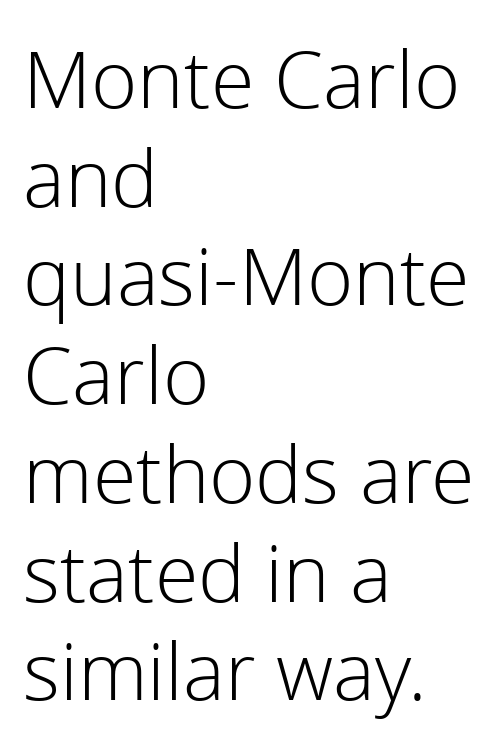
The image shows 79 px light sans-serif type, upright; set left-aligned, normal line spacing (1.25x), normal letter spacing, not underlined; a medium x-height.
